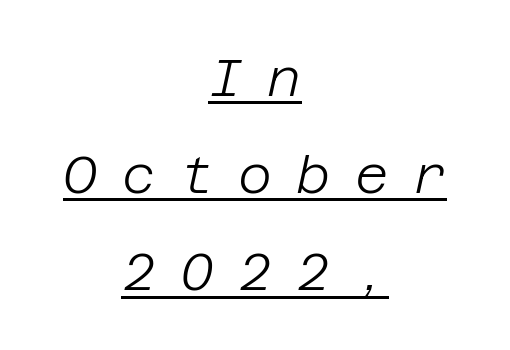
The image shows 52 px light type, italic (leaning right); set centered, line spacing 1.87x, unusually wide letter spacing (+0.47 em), underlined; low stroke contrast and a large x-height.
